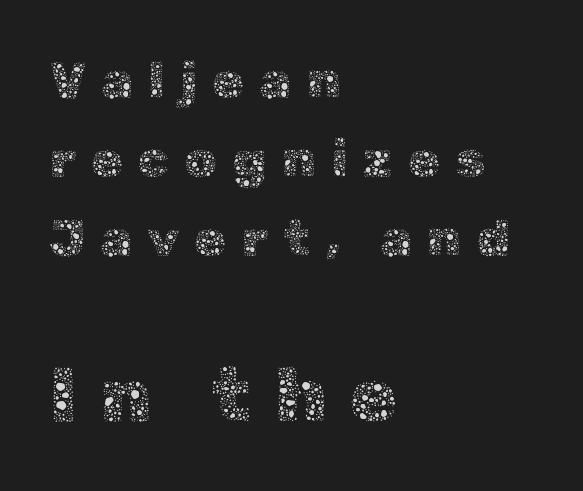
No italicization has been applied; the sample stays upright. Look at the tracking — it's clearly loosened, letters drifting apart. Honestly, there is no underline to notice here at all. This sample has the flowing, uneven cadence of proportional lettering.
